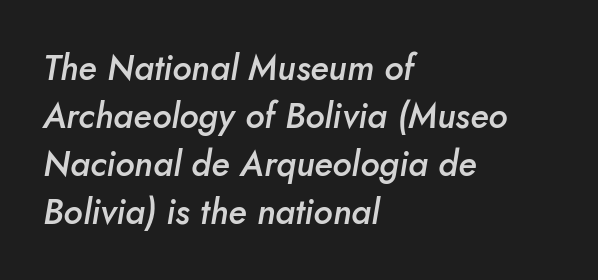
Default kerning and tracking; the words read as compact shapes. The whole block is typeset with a tilt. What weight is shown? A semibold, between regular and bold. Honestly, there is no underline to notice here at all.
